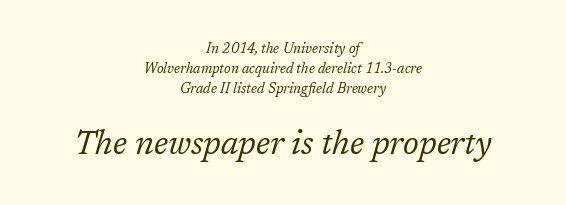
Each letter keeps its own natural width here, so spacing adapts to shape. Glance below the letters and you will spot only blank space. Leading matches the norm, producing a regular column. Compared with a flush-left layout, this one balances lines on the center instead. When letters slant like this, we call the style italic.
